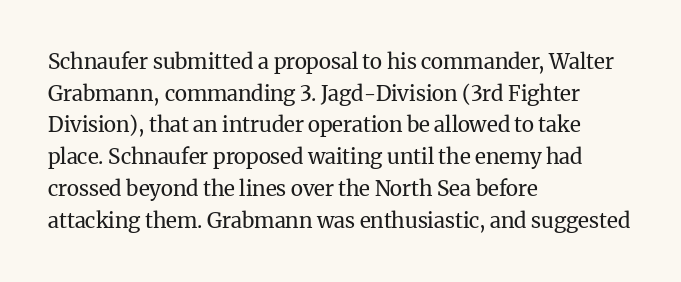
Q: Is the text bold? A: No.
Q: Is the text italic (slanted)? A: No, it is upright.
Q: Is the text underlined? A: No.
Q: How is the paragraph aligned? A: Left-aligned.
Q: Is the spacing between letters normal or unusually wide? A: Normal.
Q: Is the spacing between lines tight, normal or loose? A: Normal.
